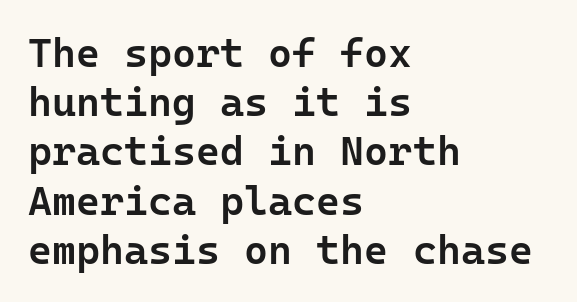
Typesetter's note: demi weight, one step under bold. Between one letter and the next there's only the usual sliver of space. The passage shown is typeset with a sans-serif family. This is the regular roman posture of the typeface.
